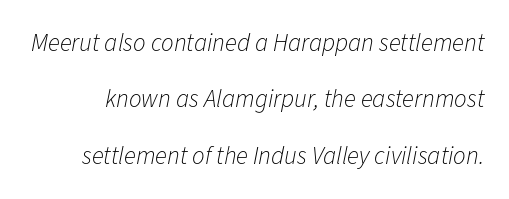
{"italic": "yes", "lean": "right", "slant_degrees": 11, "bold": "no", "underline": "no", "line_spacing": "loose", "line_spacing_ratio": 2.26, "letter_spacing": "normal", "letter_spacing_em": 0.0, "glyph_px": 25}
